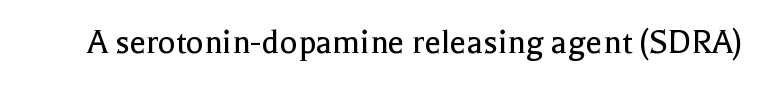
The image shows 37 px regular-weight serif type, upright; set normal letter spacing, not underlined; a medium x-height.
